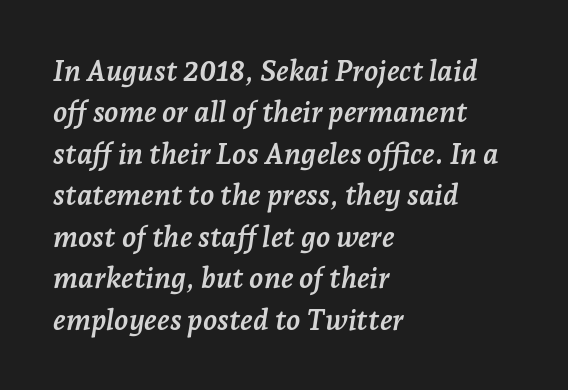
Q: Is the text bold? A: Yes.
Q: Is the text italic (slanted)? A: Yes, it leans right by about 7 degrees.
Q: Is the typeface a serif or a sans-serif typeface? A: Serif.
Q: Is the text underlined? A: No.
Q: How is the paragraph aligned? A: Left-aligned.
Q: Is the spacing between letters normal or unusually wide? A: Normal.
Q: Is the spacing between lines tight, normal or loose? A: Normal.
Q: Width (condensed, normal, or wide)? A: Normal.
Q: Stroke contrast? A: Low.
Q: x-height? A: Medium.
Q: Monospaced? A: No.
